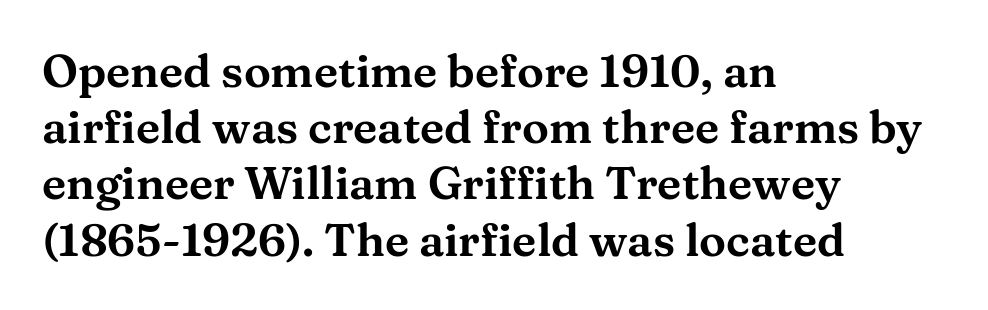
{"serif": "yes", "italic": "no", "width": "wide", "stroke_contrast": "medium", "x_height": "medium", "monospaced": "no", "underline": "no", "align": "left", "line_spacing": "normal", "line_spacing_ratio": 1.25, "letter_spacing": "normal", "letter_spacing_em": 0.0, "glyph_px": 45}
